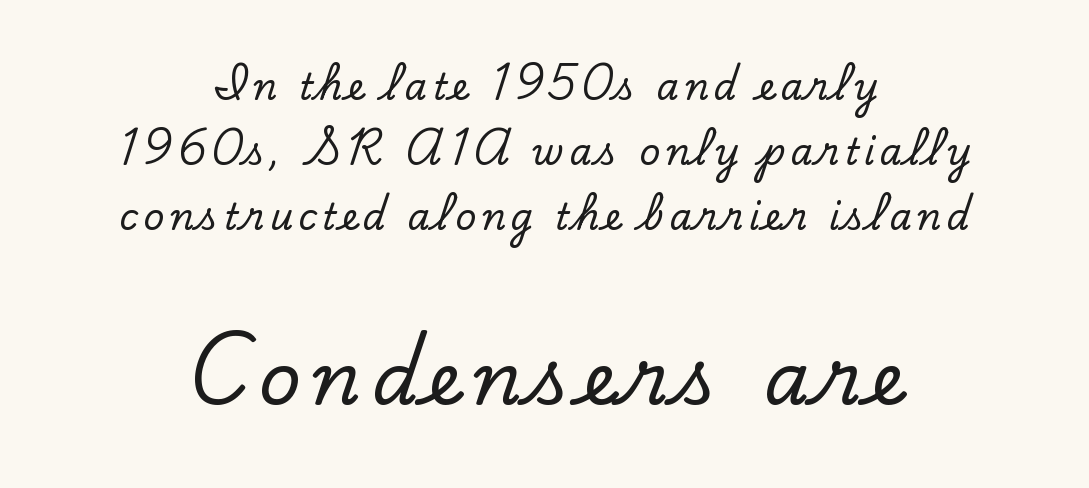
Q: Is the text italic (slanted)? A: Yes.
Q: Is the typeface a serif or a sans-serif typeface? A: Serif.
Q: Is the text underlined? A: No.
Q: How is the paragraph aligned? A: Centered.
Q: Which block of text is set in a larger size, the first (top) or the second (bottom)? A: The second (bottom) one.
Q: Width (condensed, normal, or wide)? A: Normal.
Q: Stroke contrast? A: Low.
Q: x-height? A: Small.
Q: Monospaced? A: No.
